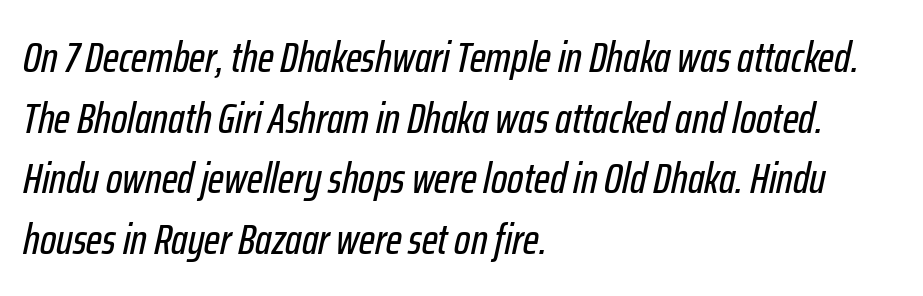
Does extra space separate the letters? No, they use regular spacing. The lettering tilts uniformly, giving the passage an italic look. Character widths vary here, with narrow letters taking less room than wide ones. These lines are set flush left with a ragged right edge.
